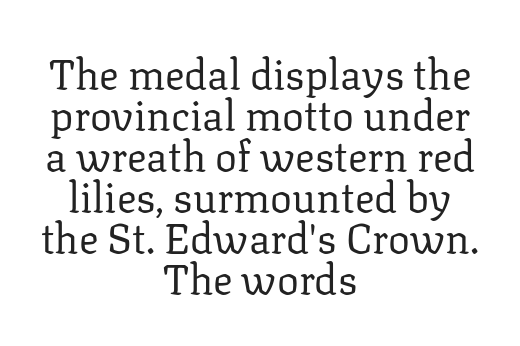
{"serif": "yes", "italic": "no", "bold": "no", "weight": "regular", "width": "normal", "stroke_contrast": "low", "x_height": "medium", "monospaced": "no", "underline": "no", "align": "center", "line_spacing": "tight", "line_spacing_ratio": 1.0, "letter_spacing": "normal", "letter_spacing_em": 0.0, "glyph_px": 41}
